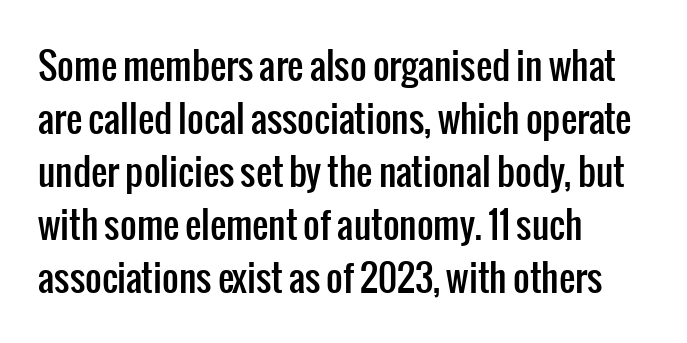
Q: Is the text italic (slanted)? A: No, it is upright.
Q: Is the typeface a serif or a sans-serif typeface? A: Sans-serif.
Q: Is the text underlined? A: No.
Q: How is the paragraph aligned? A: Left-aligned.
Q: Is the spacing between letters normal or unusually wide? A: Normal.
Q: Is the spacing between lines tight, normal or loose? A: Normal.
Q: Width (condensed, normal, or wide)? A: Condensed.
Q: Stroke contrast? A: Low.
Q: x-height? A: Medium.
Q: Monospaced? A: No.
